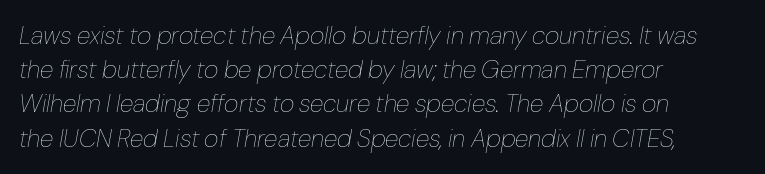
{"italic": "yes", "lean": "right", "slant_degrees": 10, "bold": "no", "underline": "no", "align": "left", "line_spacing": "normal", "line_spacing_ratio": 1.37, "letter_spacing": "normal", "letter_spacing_em": 0.0, "glyph_px": 25}
